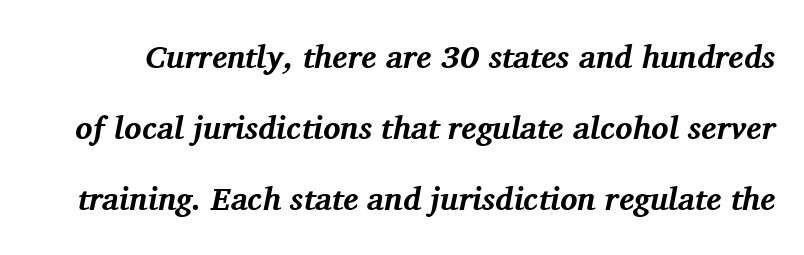
{"serif": "yes", "italic": "yes", "lean": "right", "slant_degrees": 11, "bold": "yes", "weight": "bold", "width": "normal", "stroke_contrast": "medium", "x_height": "medium", "monospaced": "no", "underline": "no", "line_spacing": "loose", "line_spacing_ratio": 2.22, "letter_spacing": "normal", "letter_spacing_em": 0.0, "glyph_px": 32}
